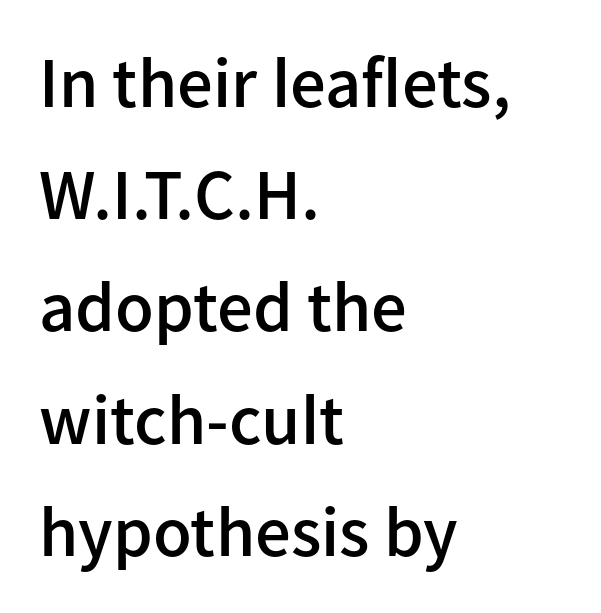
The typesetter chose a ragged-right arrangement here. Caption: standard tracking, unaltered. Bare-footed words on every line. Does the weight exceed regular? Yes, but only to semibold. These lines are composed in type without serifs. The letters stand upright; this is a roman face.
